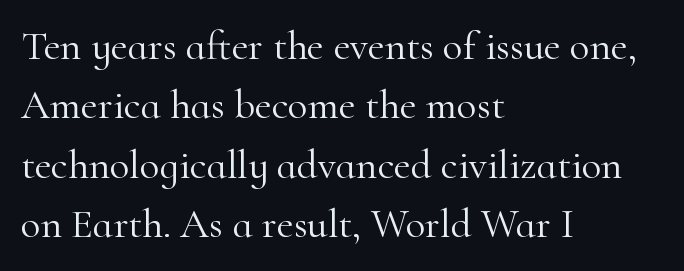
Unlike a clean sans, this face finishes its strokes with serifs. Honestly, the row spacing looks completely unremarkable. The gap between lines stays unmarked. Which margin do the lines hug? The left one — the right edge is uneven. Weight class: somewhere from thin through regular.
